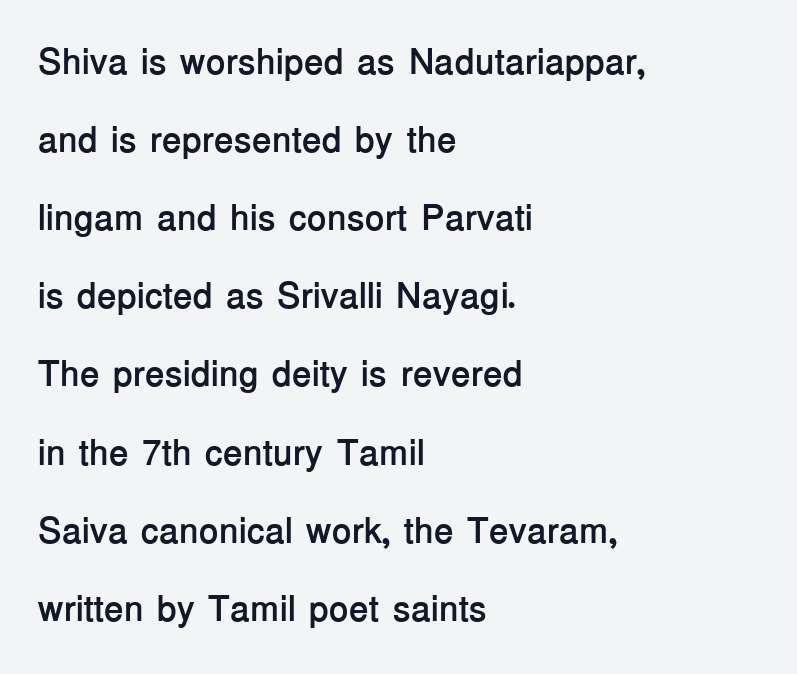
The image shows 36 px semibold sans-serif type, upright; set left-aligned, loose line spacing (2.17x), normal letter spacing, not underlined; low stroke contrast and a medium x-height.
